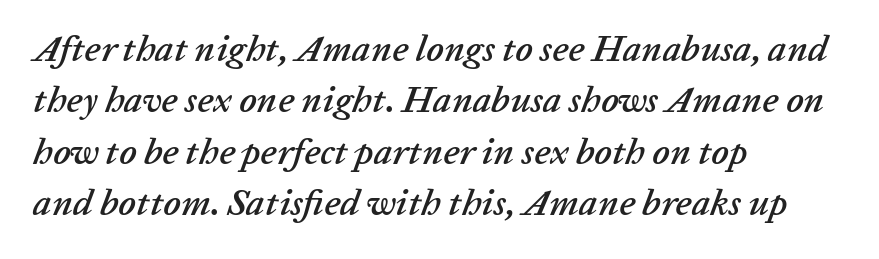
The horizontal fit of the characters is conventional and even. Here the designer chose a conventional face with non-uniform glyph widths. Short and long lines alike share a common starting point at left. Anything drawn beneath the words? Only blank space. Rendered with sloped, italic letterforms.
